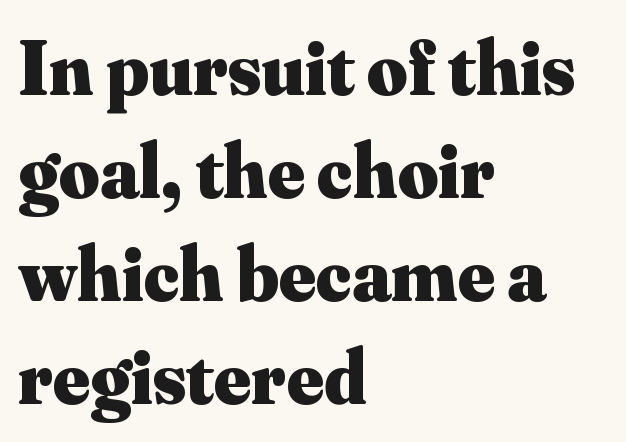
Q: Is the text bold? A: Yes.
Q: Is the text italic (slanted)? A: No, it is upright.
Q: Is the typeface a serif or a sans-serif typeface? A: Serif.
Q: Is the text underlined? A: No.
Q: How is the paragraph aligned? A: Left-aligned.
Q: Is the spacing between letters normal or unusually wide? A: Normal.
Q: Is the spacing between lines tight, normal or loose? A: Normal.
Q: Width (condensed, normal, or wide)? A: Normal.
Q: Stroke contrast? A: Medium.
Q: x-height? A: Small.
Q: Monospaced? A: No.
